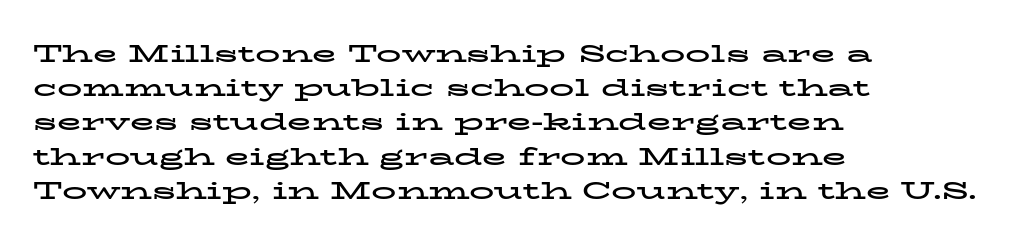
{"italic": "no", "bold": "yes", "underline": "no", "align": "left", "line_spacing": "normal", "line_spacing_ratio": 1.37, "letter_spacing": "normal", "letter_spacing_em": 0.0, "glyph_px": 25}
